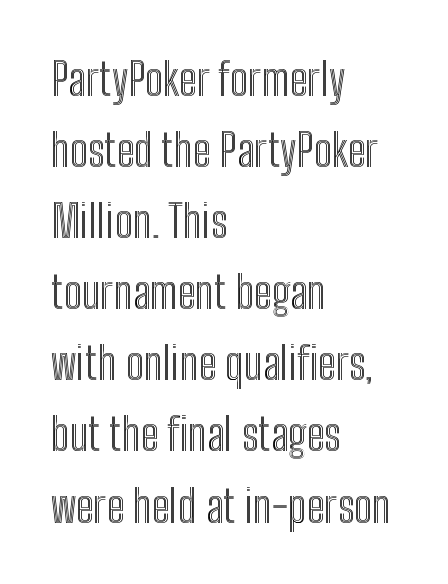
The horizontal fit of the characters is conventional and even. You can tell it's not italic because the verticals are truly vertical. Is the block centered? No — it sits flush against the left margin. The rendering uses natural spacing where letterforms have individual widths.
